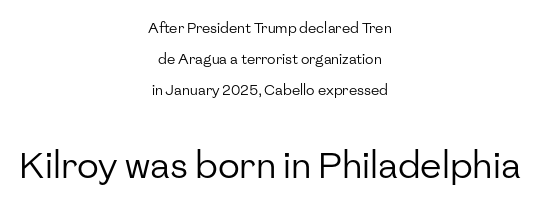
Whoever set this chose breathing room over compactness in the vertical rhythm. Each letter's strokes conclude bluntly, with no projecting serifs. Glance below the letters and you will spot only blank space. The second block has been scaled up relative to the first. Short note: letters normally spaced.
